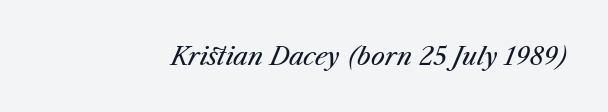
The image shows 25 px text type, italic (leaning right); set normal letter spacing, not underlined.
